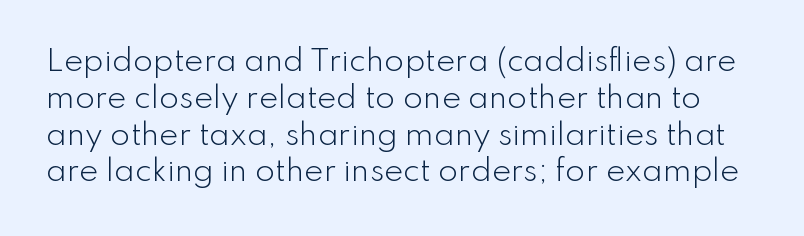
{"serif": "no", "italic": "no", "bold": "no", "weight": "light", "width": "normal", "stroke_contrast": "low", "x_height": "small", "monospaced": "no", "underline": "no", "line_spacing": "normal", "line_spacing_ratio": 1.27, "letter_spacing": "normal", "letter_spacing_em": 0.0, "glyph_px": 29}
